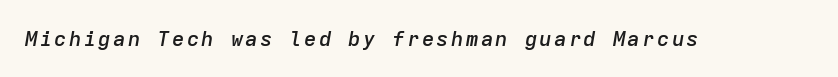
Notice how the stems are inclined rather than vertical — that's the hallmark of italics. Weight check: semibold — heavier than regular, not quite bold. Type without underlining.
